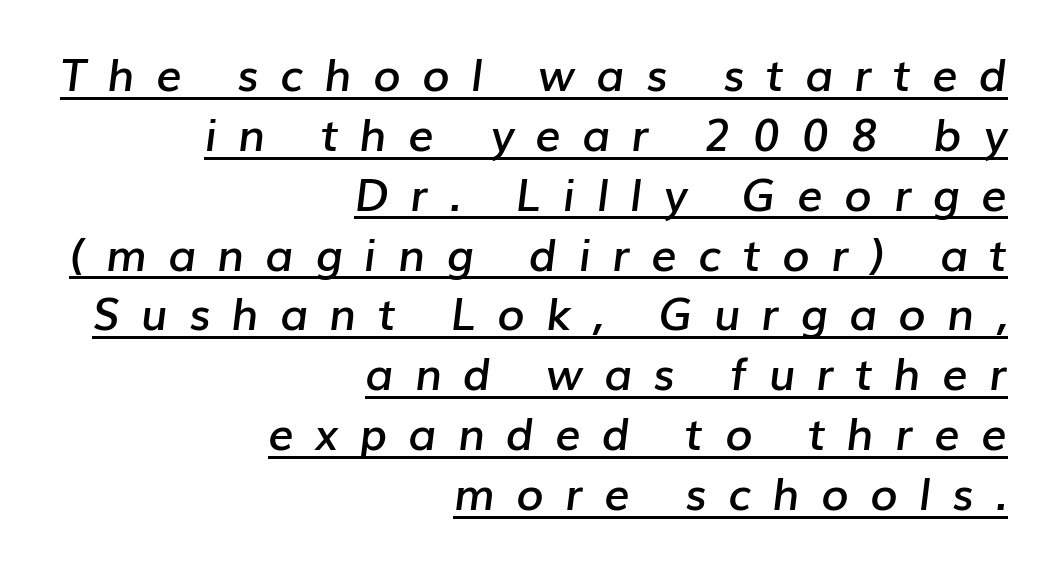
The image shows 45 px semibold type, italic (leaning right); set right-aligned, normal line spacing (1.33x), unusually wide letter spacing (+0.47 em), underlined; low stroke contrast and a medium x-height.
